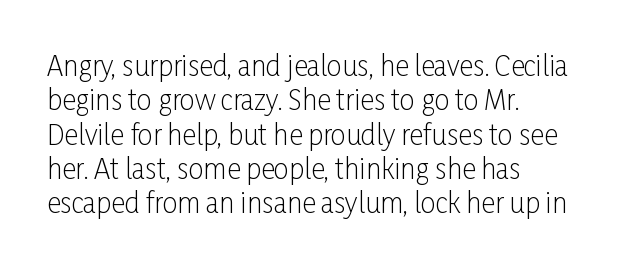
The image shows 27 px text type, upright; set left-aligned, normal line spacing (1.27x), normal letter spacing, not underlined.
